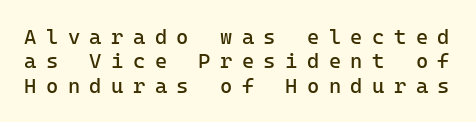
{"italic": "no", "bold": "no", "underline": "no", "line_spacing_ratio": 1.16, "letter_spacing": "wide", "letter_spacing_em": 0.45, "glyph_px": 21}
